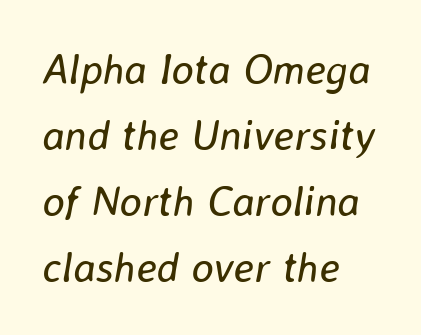
Q: Is the text bold? A: No.
Q: Is the text italic (slanted)? A: Yes, it leans right by about 8 degrees.
Q: Is the text underlined? A: No.
Q: How is the paragraph aligned? A: Left-aligned.
Q: Is the spacing between letters normal or unusually wide? A: Normal.
Q: Is the spacing between lines tight, normal or loose? A: Normal.
Q: Width (condensed, normal, or wide)? A: Normal.
Q: Stroke contrast? A: Low.
Q: x-height? A: Medium.
Q: Monospaced? A: No.
